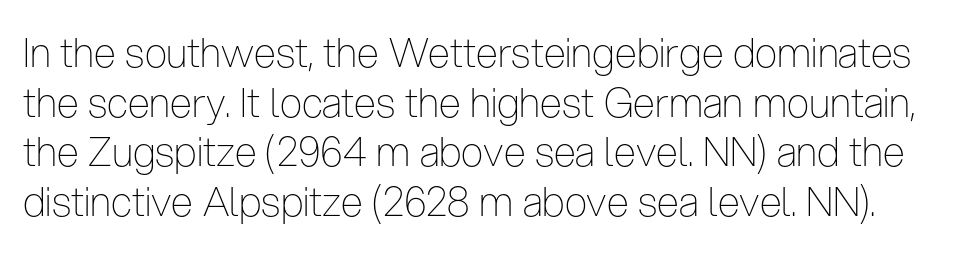
Proportional: the letters do not fall into vertical columns. Underline: absent. Ascenders rise straight up at ninety degrees. Weight: in the light-to-regular range. Nothing unusual about the tracking: characters are spaced as the font intends. No feet cap the strokes, marking this as sans-serif type.
